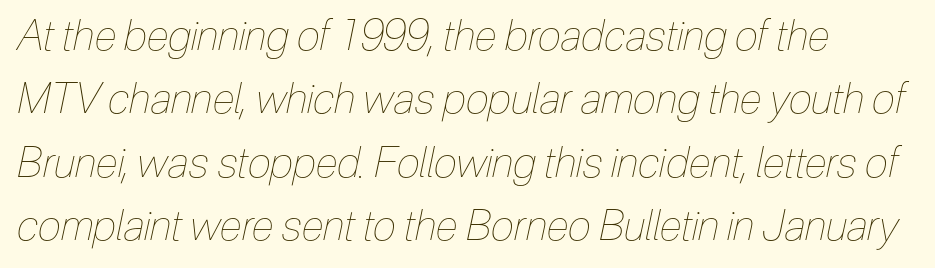
Inter-character spacing is left at the font's built-in metrics. The passage shown is typed in a proportional face where columns would drift. Each row of text sits above clean, open space. Normally led — the rows are evenly, conventionally spaced. Style check: oblique.
